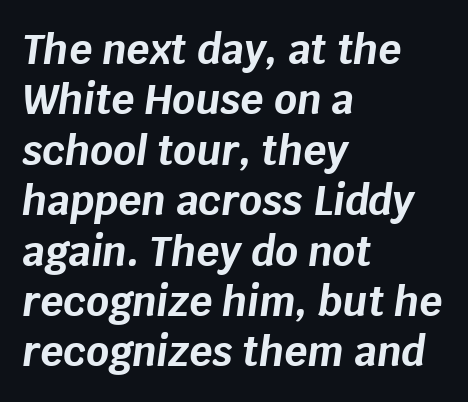
{"italic": "yes", "lean": "right", "slant_degrees": 8, "bold": "yes", "weight": "bold", "width": "normal", "stroke_contrast": "low", "x_height": "large", "monospaced": "no", "underline": "no", "align": "left", "line_spacing": "normal", "line_spacing_ratio": 1.26, "letter_spacing": "normal", "letter_spacing_em": 0.0, "glyph_px": 40}
